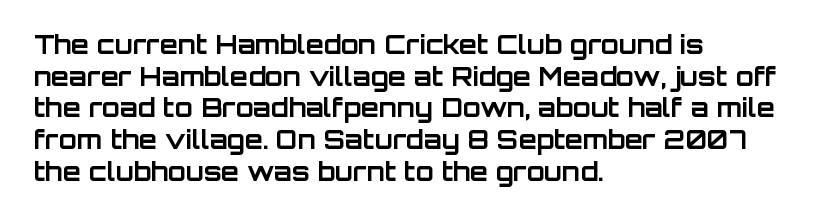
{"italic": "no", "bold": "yes", "underline": "no", "align": "left", "line_spacing_ratio": 1.22, "letter_spacing": "normal", "letter_spacing_em": 0.0, "glyph_px": 26}
